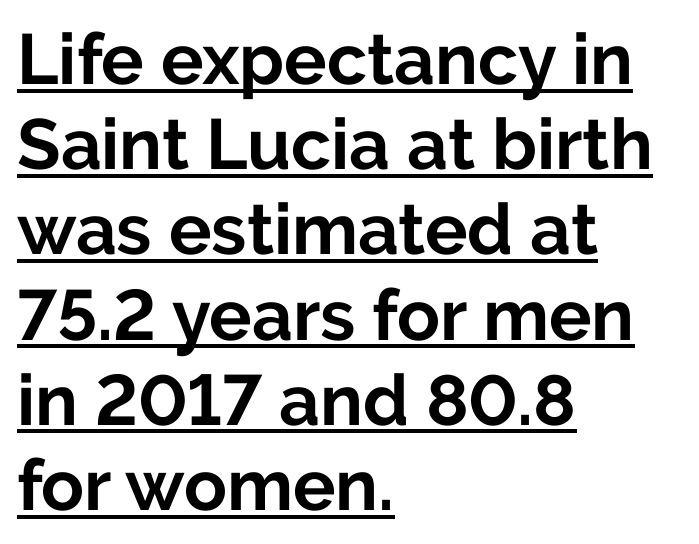
Spacing between characters is what you'd get straight out of the box. Strong, thick strokes mark this as bold type. The typesetter chose a ragged-right arrangement here. The typeface chosen for these lines omits serifs. Do the characters align in a grid? No, the font is proportional. Compared with undecorated copy, this sample adds a rule below the words.
